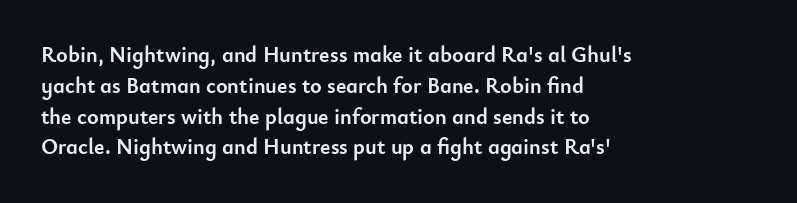
Q: Is the text bold? A: Yes.
Q: Is the text italic (slanted)? A: No, it is upright.
Q: Is the text underlined? A: No.
Q: How is the paragraph aligned? A: Left-aligned.
Q: Is the spacing between letters normal or unusually wide? A: Normal.
Q: Is the spacing between lines tight, normal or loose? A: Normal.
